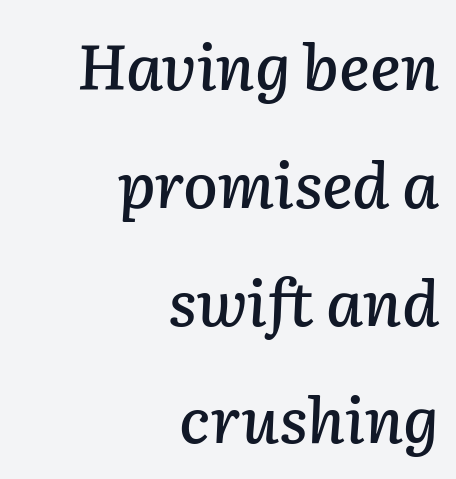
The image shows 63 px text type, italic (leaning right); set right-aligned, line spacing 1.87x, normal letter spacing, not underlined; low stroke contrast and a medium x-height.
